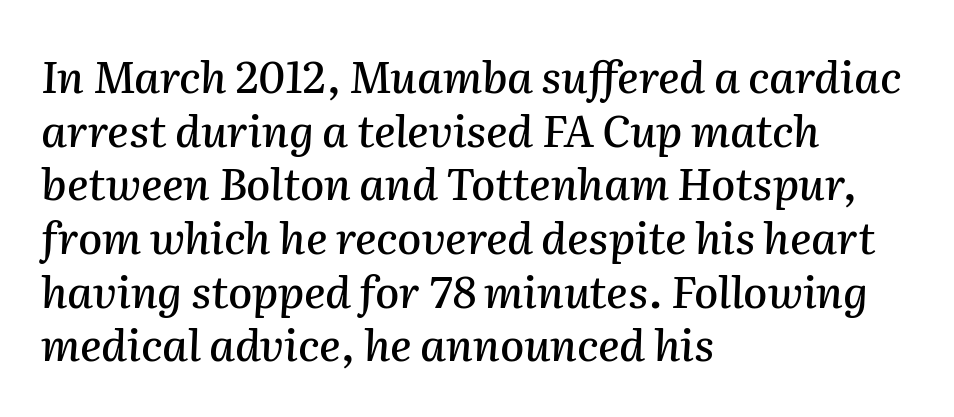
Observe the lean: these are italic letterforms. Quick note: underline off. This sample uses plain, unmodified letter spacing. Each letter keeps its own natural width here, so spacing adapts to shape.
